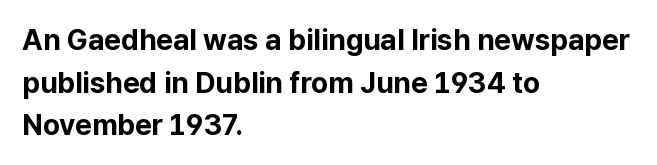
The image shows 29 px bold sans-serif type, upright; set left-aligned, normal line spacing (1.47x), normal letter spacing, not underlined; low stroke contrast and a medium x-height.
